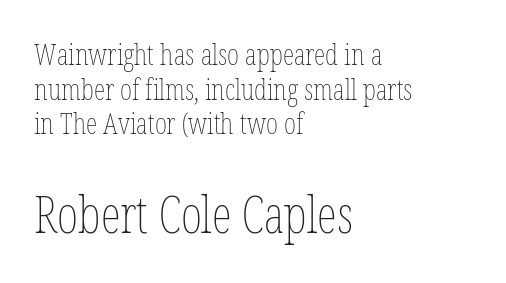
This is the regular roman posture of the typeface. Underlining? Definitely not there. This is not heavy type; no bold has been used. The passage shown is typed in a proportional face where columns would drift. The more generous point size was reserved for the lower chunk.
